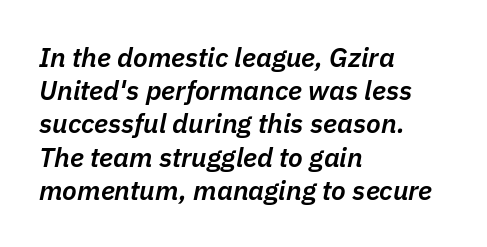
{"italic": "yes", "lean": "right", "slant_degrees": 11, "bold": "semi", "underline": "no", "align": "left", "line_spacing_ratio": 1.23, "letter_spacing": "normal", "letter_spacing_em": 0.0, "glyph_px": 27}
